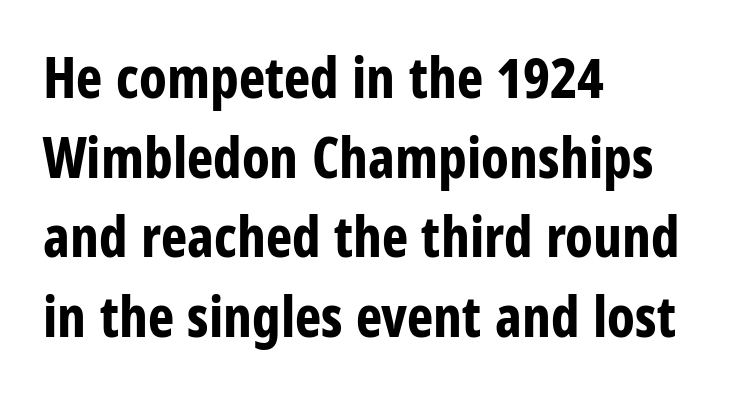
Q: Is the text bold? A: Yes.
Q: Is the text italic (slanted)? A: No, it is upright.
Q: Is the typeface a serif or a sans-serif typeface? A: Sans-serif.
Q: Is the text underlined? A: No.
Q: How is the paragraph aligned? A: Left-aligned.
Q: Is the spacing between letters normal or unusually wide? A: Normal.
Q: Is the spacing between lines tight, normal or loose? A: Normal.
Q: Width (condensed, normal, or wide)? A: Condensed.
Q: Stroke contrast? A: Low.
Q: x-height? A: Large.
Q: Monospaced? A: No.
